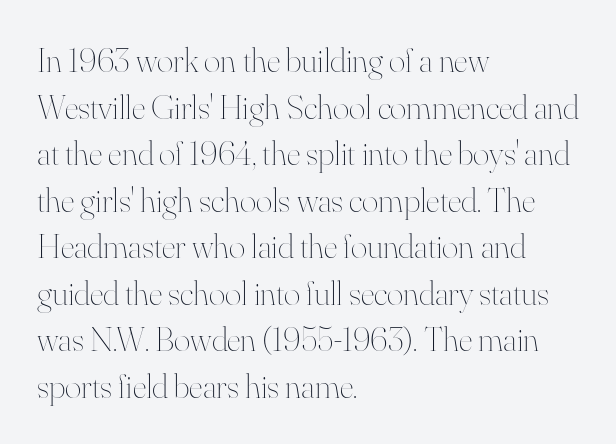
The type sits square on the baseline with zero lean. Note the varied advance widths — an 'i' is clearly narrower than an 'm'. The vertical gap from one line to the next is medium. The text block is weighted toward the left margin, trailing off unevenly rightward. No heavy texture on the line: the type isn't bold. What stands out about the letter spacing? Nothing — it is the standard amount.
